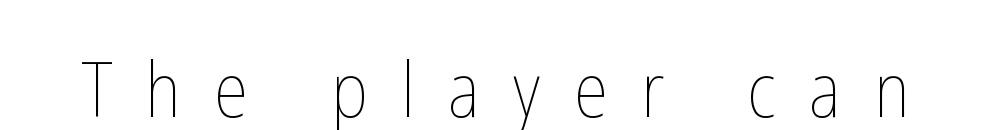
{"italic": "no", "bold": "no", "weight": "thin", "width": "condensed", "stroke_contrast": "low", "x_height": "medium", "monospaced": "no", "underline": "no", "letter_spacing": "wide", "letter_spacing_em": 0.44, "glyph_px": 76}
